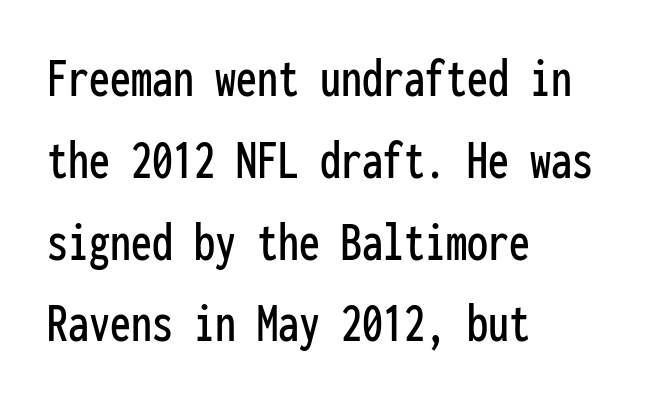
Q: Is the text italic (slanted)? A: No, it is upright.
Q: Is the typeface a serif or a sans-serif typeface? A: Sans-serif.
Q: Is the text underlined? A: No.
Q: How is the paragraph aligned? A: Left-aligned.
Q: Is the spacing between letters normal or unusually wide? A: Normal.
Q: Is the spacing between lines tight, normal or loose? A: Normal.
Q: Width (condensed, normal, or wide)? A: Condensed.
Q: Stroke contrast? A: Low.
Q: x-height? A: Medium.
Q: Monospaced? A: Yes.
